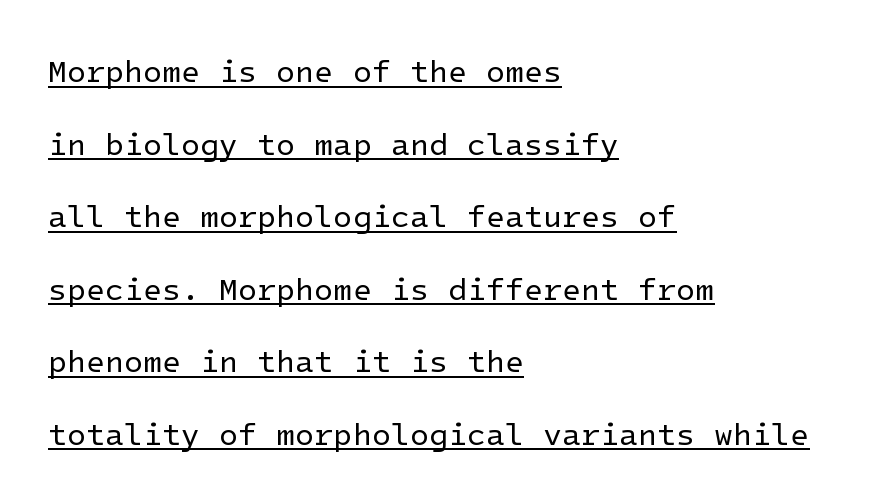
Q: Is the text bold? A: No.
Q: Is the text italic (slanted)? A: No, it is upright.
Q: Is the typeface a serif or a sans-serif typeface? A: Sans-serif.
Q: Is the text underlined? A: Yes.
Q: How is the paragraph aligned? A: Left-aligned.
Q: Is the spacing between letters normal or unusually wide? A: Normal.
Q: Is the spacing between lines tight, normal or loose? A: Loose.
Q: Width (condensed, normal, or wide)? A: Normal.
Q: Stroke contrast? A: Low.
Q: x-height? A: Medium.
